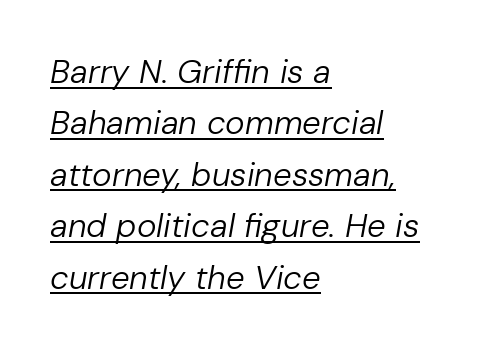
Q: Is the text bold? A: No.
Q: Is the text italic (slanted)? A: Yes, it leans right by about 10 degrees.
Q: Is the text underlined? A: Yes.
Q: How is the paragraph aligned? A: Left-aligned.
Q: Is the spacing between letters normal or unusually wide? A: Normal.
Q: Is the spacing between lines tight, normal or loose? A: Normal.
Q: Width (condensed, normal, or wide)? A: Normal.
Q: Stroke contrast? A: Low.
Q: x-height? A: Medium.
Q: Monospaced? A: No.
